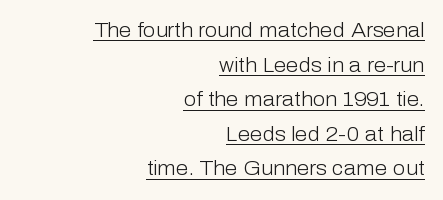
{"italic": "no", "bold": "no", "underline": "yes", "align": "right", "line_spacing_ratio": 1.73, "letter_spacing": "normal", "letter_spacing_em": 0.0, "glyph_px": 20}
